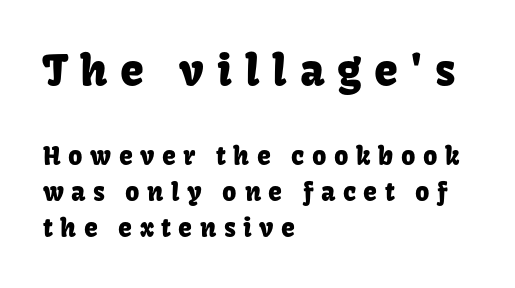
The image shows 43 px sans-serif type, upright; set left-aligned, normal line spacing (1.45x), unusually wide letter spacing (+0.3 em), not underlined; the first (top) block is 1.72x larger; low stroke contrast and a medium x-height.
